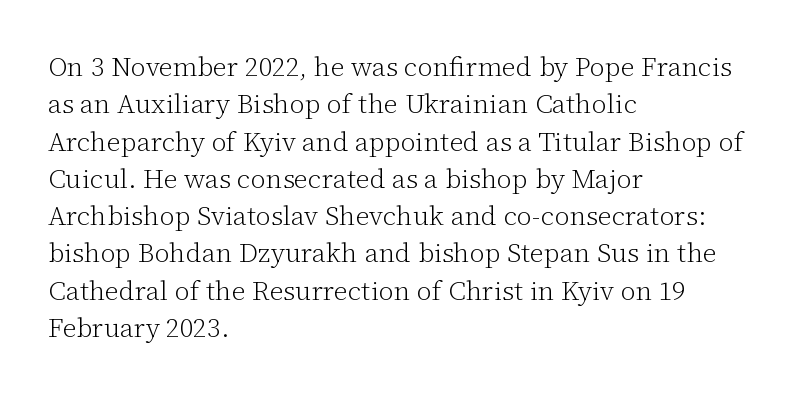
Q: Is the text bold? A: No.
Q: Is the text italic (slanted)? A: No, it is upright.
Q: Is the text underlined? A: No.
Q: How is the paragraph aligned? A: Left-aligned.
Q: Is the spacing between letters normal or unusually wide? A: Normal.
Q: Is the spacing between lines tight, normal or loose? A: Normal.
